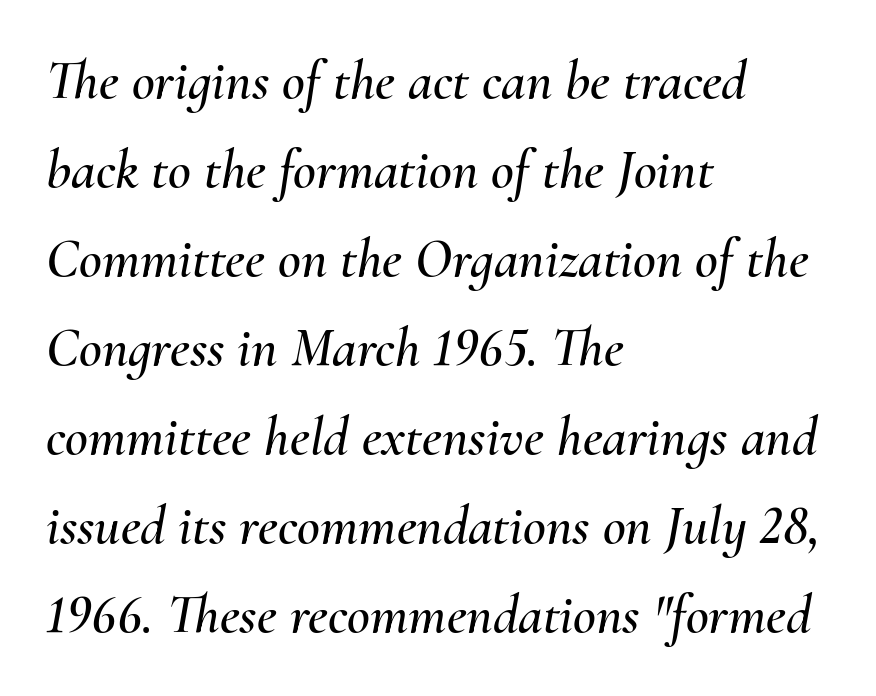
The image shows 56 px text type, italic (leaning right); set left-aligned, normal line spacing (1.59x), normal letter spacing, not underlined; medium stroke contrast and a small x-height.
